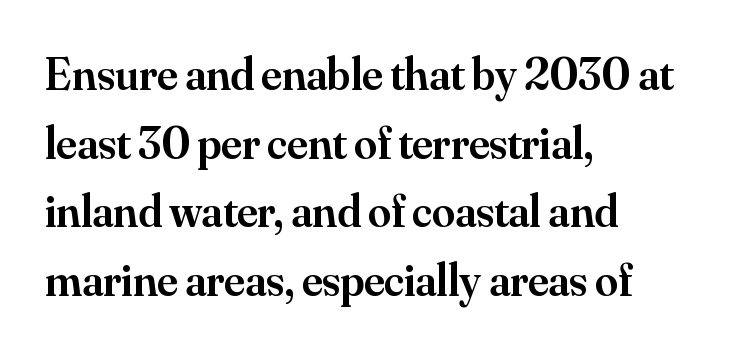
Q: Is the text bold? A: Semi-bold.
Q: Is the text italic (slanted)? A: No, it is upright.
Q: Is the typeface a serif or a sans-serif typeface? A: Serif.
Q: Is the text underlined? A: No.
Q: How is the paragraph aligned? A: Left-aligned.
Q: Is the spacing between letters normal or unusually wide? A: Normal.
Q: Is the spacing between lines tight, normal or loose? A: Normal.
Q: Width (condensed, normal, or wide)? A: Normal.
Q: Stroke contrast? A: Medium.
Q: x-height? A: Small.
Q: Monospaced? A: No.
